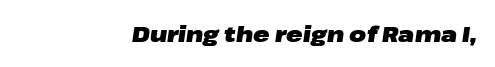
The passage shown is emphatically bold. Descenders are the only things crossing below the line. Between one letter and the next there's only the usual sliver of space. When letters slant like this, we call the style italic.
